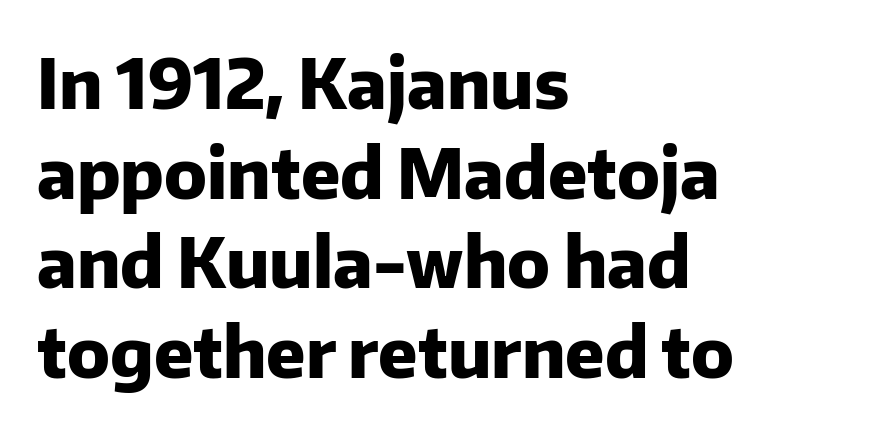
Q: Is the text bold? A: Yes.
Q: Is the text italic (slanted)? A: No, it is upright.
Q: Is the typeface a serif or a sans-serif typeface? A: Sans-serif.
Q: Is the text underlined? A: No.
Q: How is the paragraph aligned? A: Left-aligned.
Q: Is the spacing between letters normal or unusually wide? A: Normal.
Q: Is the spacing between lines tight, normal or loose? A: Normal.
Q: Width (condensed, normal, or wide)? A: Normal.
Q: Stroke contrast? A: Low.
Q: x-height? A: Medium.
Q: Monospaced? A: No.
